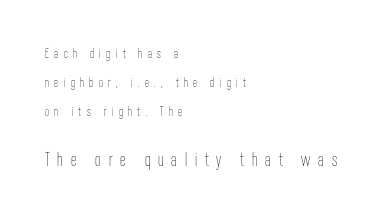
{"italic": "no", "bold": "no", "underline": "no", "align": "left", "line_spacing": "loose", "line_spacing_ratio": 2.07, "letter_spacing": "wide", "letter_spacing_em": 0.39, "larger_block": "second", "size_ratio": 1.43, "glyph_px": 20}
